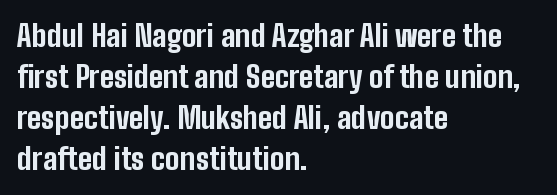
{"serif": "no", "italic": "no", "bold": "yes", "weight": "bold", "width": "condensed", "stroke_contrast": "low", "x_height": "medium", "monospaced": "no", "underline": "no", "align": "left", "line_spacing": "normal", "line_spacing_ratio": 1.37, "letter_spacing": "normal", "letter_spacing_em": 0.0, "glyph_px": 30}
